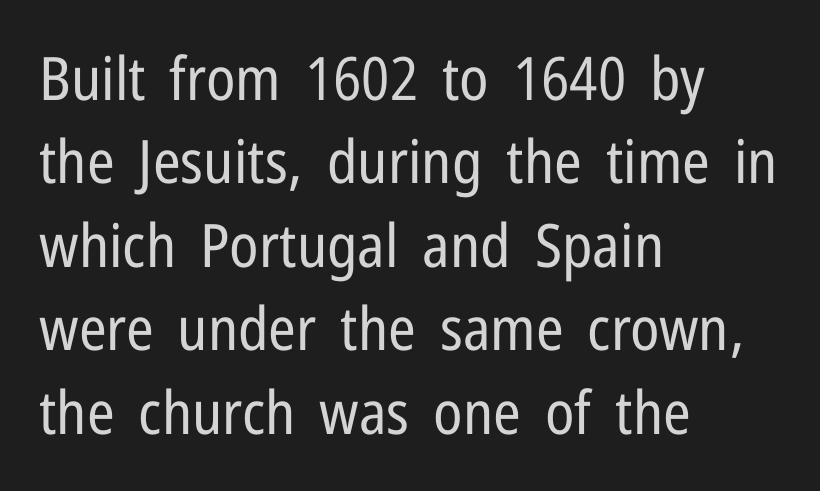
The image shows 60 px regular-weight, condensed sans-serif type, upright; set left-aligned, normal line spacing (1.39x), normal letter spacing, not underlined; low stroke contrast and a medium x-height.
